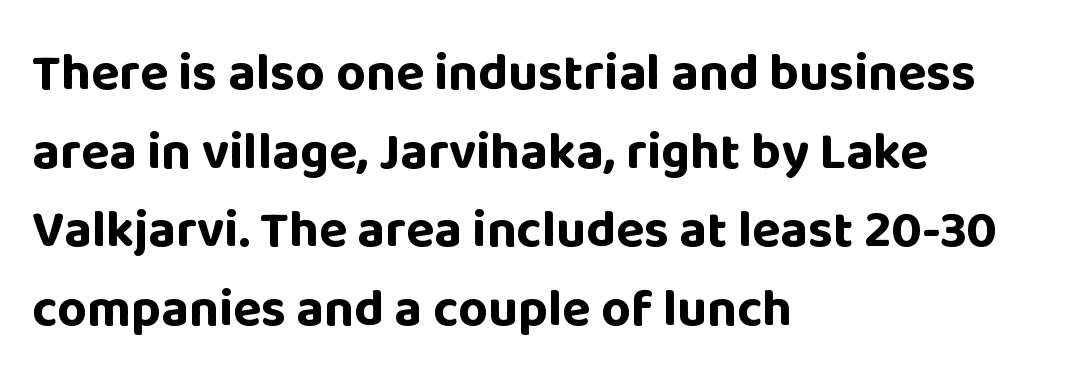
Q: Is the text bold? A: Yes.
Q: Is the text italic (slanted)? A: No, it is upright.
Q: Is the typeface a serif or a sans-serif typeface? A: Sans-serif.
Q: Is the text underlined? A: No.
Q: How is the paragraph aligned? A: Left-aligned.
Q: Is the spacing between letters normal or unusually wide? A: Normal.
Q: Is the spacing between lines tight, normal or loose? A: Normal.
Q: Width (condensed, normal, or wide)? A: Normal.
Q: Stroke contrast? A: Low.
Q: x-height? A: Large.
Q: Monospaced? A: No.
